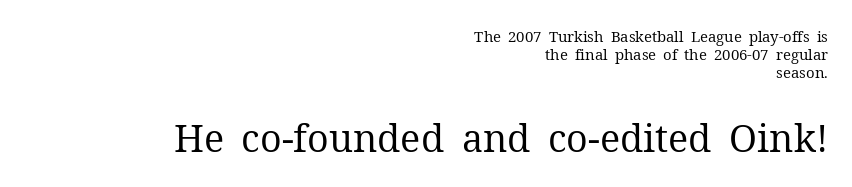
Q: Is the text bold? A: No.
Q: Is the text italic (slanted)? A: No, it is upright.
Q: Is the typeface a serif or a sans-serif typeface? A: Serif.
Q: Is the text underlined? A: No.
Q: How is the paragraph aligned? A: Right-aligned.
Q: Is the spacing between letters normal or unusually wide? A: Normal.
Q: Which block of text is set in a larger size, the first (top) or the second (bottom)? A: The second (bottom) one.
Q: Width (condensed, normal, or wide)? A: Normal.
Q: Stroke contrast? A: Medium.
Q: x-height? A: Medium.
Q: Monospaced? A: No.
